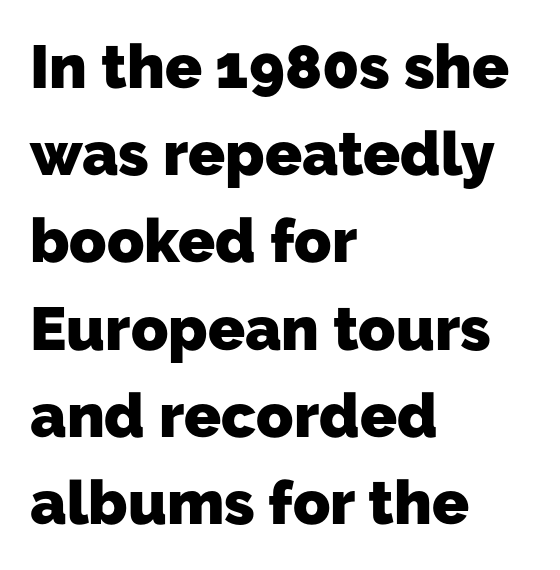
The image shows 61 px heavy sans-serif type; set left-aligned, normal line spacing (1.43x), normal letter spacing, not underlined; low stroke contrast and a medium x-height.
